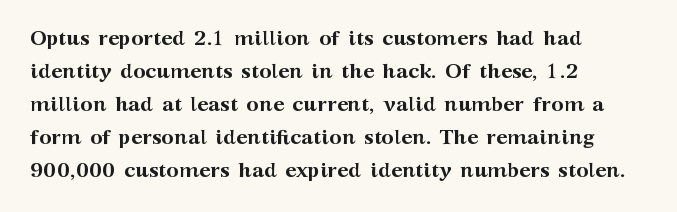
{"italic": "no", "bold": "yes", "underline": "no", "align": "left", "line_spacing": "normal", "line_spacing_ratio": 1.57, "letter_spacing": "normal", "letter_spacing_em": 0.0, "glyph_px": 21}
